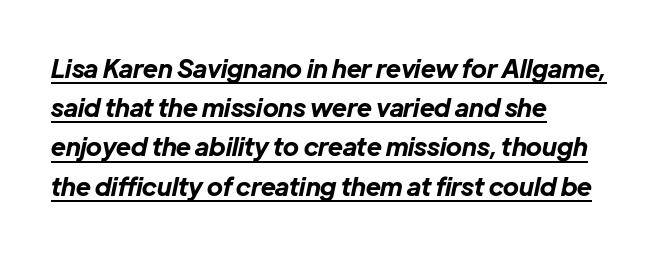
The image shows 25 px bold type, italic (leaning right); set left-aligned, normal line spacing (1.57x), normal letter spacing, underlined.
